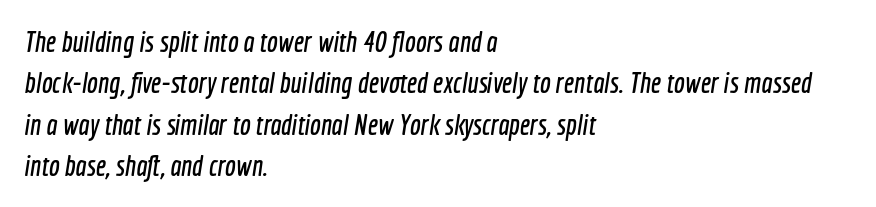
Q: Is the typeface a serif or a sans-serif typeface? A: Sans-serif.
Q: Is the text underlined? A: No.
Q: How is the paragraph aligned? A: Left-aligned.
Q: Is the spacing between letters normal or unusually wide? A: Normal.
Q: Is the spacing between lines tight, normal or loose? A: Normal.
Q: Width (condensed, normal, or wide)? A: Condensed.
Q: x-height? A: Medium.
Q: Monospaced? A: No.
